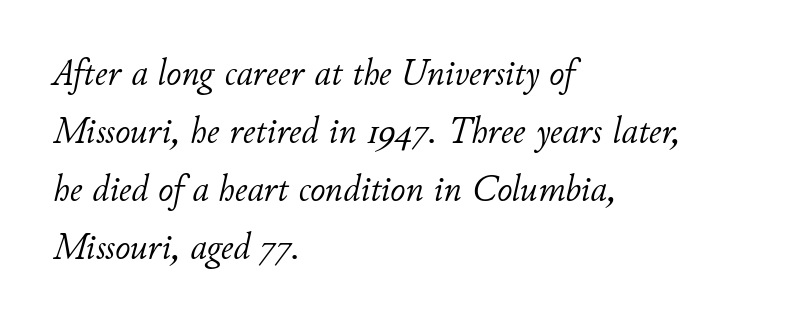
{"italic": "yes", "lean": "right", "slant_degrees": 11, "bold": "no", "weight": "light", "width": "normal", "stroke_contrast": "low", "x_height": "small", "monospaced": "no", "underline": "no", "align": "left", "line_spacing": "normal", "line_spacing_ratio": 1.57, "letter_spacing": "normal", "letter_spacing_em": 0.0, "glyph_px": 37}
